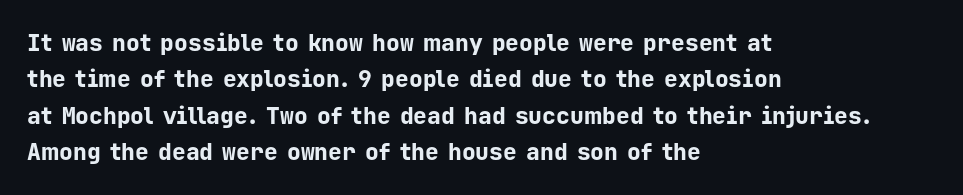
The text block is weighted toward the left margin, trailing off unevenly rightward. These lines carry a lot of weight — the face is fully bold. The letters stand upright; this is a roman face. Each row of text sits above clean, open space. This rendering leaves character spacing at its baseline value.
